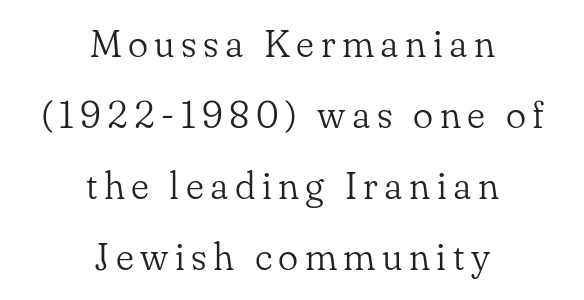
The image shows 38 px light serif type, upright; set centered, line spacing 1.87x, not underlined; low stroke contrast and a small x-height.
